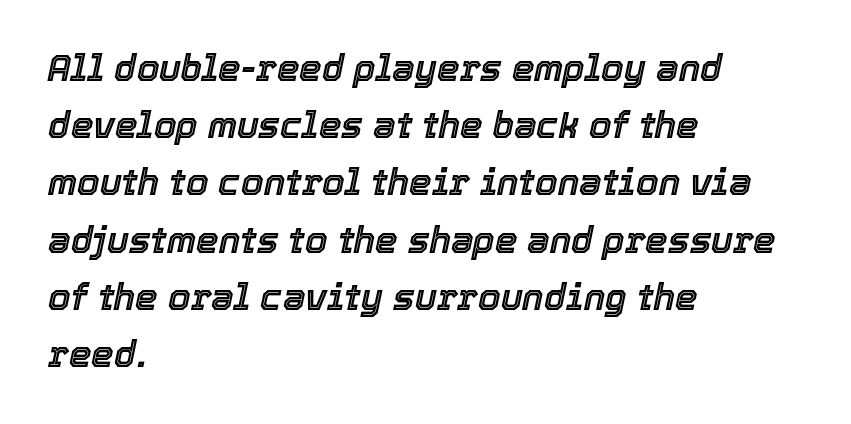
Q: Is the text italic (slanted)? A: Yes, it leans right by about 12 degrees.
Q: Is the text underlined? A: No.
Q: How is the paragraph aligned? A: Left-aligned.
Q: Is the spacing between letters normal or unusually wide? A: Normal.
Q: Is the spacing between lines tight, normal or loose? A: Normal.
Q: Width (condensed, normal, or wide)? A: Normal.
Q: x-height? A: Medium.
Q: Monospaced? A: No.
